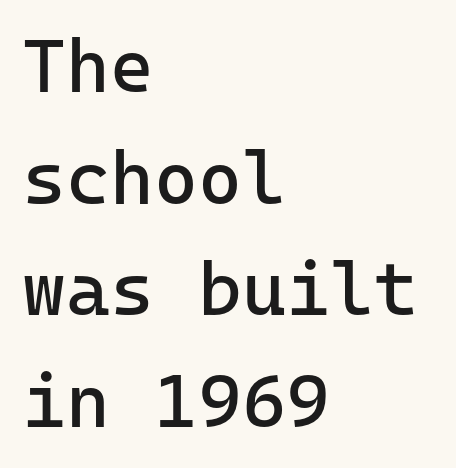
Q: Is the text bold? A: No.
Q: Is the text italic (slanted)? A: No, it is upright.
Q: Is the typeface a serif or a sans-serif typeface? A: Sans-serif.
Q: Is the text underlined? A: No.
Q: How is the paragraph aligned? A: Left-aligned.
Q: Is the spacing between letters normal or unusually wide? A: Normal.
Q: Is the spacing between lines tight, normal or loose? A: Normal.
Q: Width (condensed, normal, or wide)? A: Normal.
Q: Stroke contrast? A: Low.
Q: x-height? A: Medium.
Q: Monospaced? A: Yes.
